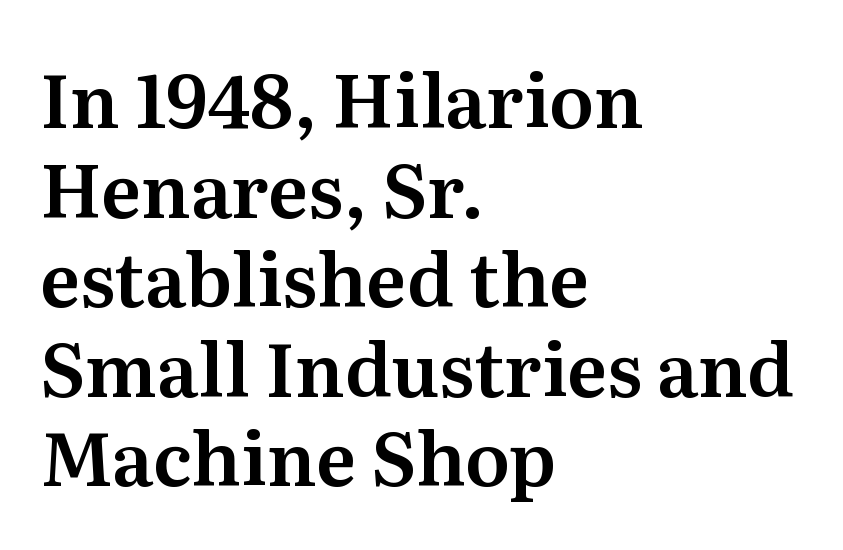
Q: Is the text italic (slanted)? A: No, it is upright.
Q: Is the typeface a serif or a sans-serif typeface? A: Serif.
Q: Is the text underlined? A: No.
Q: How is the paragraph aligned? A: Left-aligned.
Q: Is the spacing between letters normal or unusually wide? A: Normal.
Q: Width (condensed, normal, or wide)? A: Normal.
Q: Stroke contrast? A: Medium.
Q: x-height? A: Medium.
Q: Monospaced? A: No.
